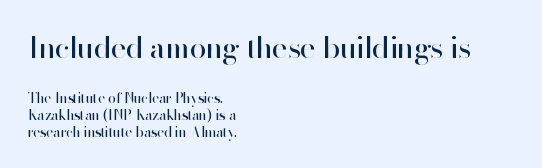
Q: Is the text bold? A: No.
Q: Is the text italic (slanted)? A: No, it is upright.
Q: Is the typeface a serif or a sans-serif typeface? A: Sans-serif.
Q: Is the text underlined? A: No.
Q: How is the paragraph aligned? A: Left-aligned.
Q: Is the spacing between letters normal or unusually wide? A: Normal.
Q: Which block of text is set in a larger size, the first (top) or the second (bottom)? A: The first (top) one.
Q: Width (condensed, normal, or wide)? A: Normal.
Q: Stroke contrast? A: High.
Q: x-height? A: Small.
Q: Monospaced? A: No.
